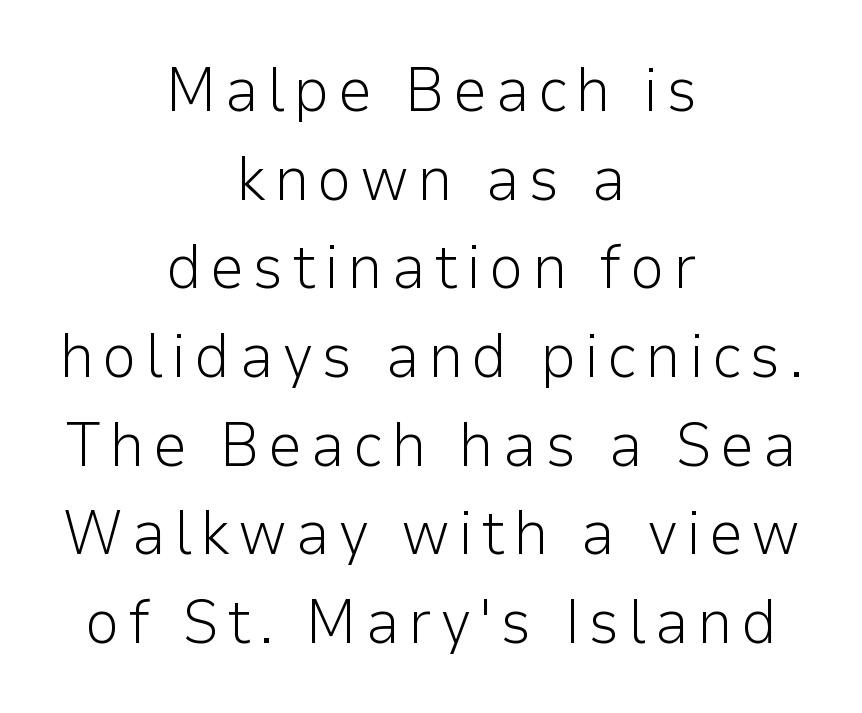
Q: Is the text bold? A: No.
Q: Is the text italic (slanted)? A: No, it is upright.
Q: Is the typeface a serif or a sans-serif typeface? A: Sans-serif.
Q: Is the text underlined? A: No.
Q: How is the paragraph aligned? A: Centered.
Q: Is the spacing between lines tight, normal or loose? A: Normal.
Q: Width (condensed, normal, or wide)? A: Normal.
Q: Stroke contrast? A: Low.
Q: x-height? A: Medium.
Q: Monospaced? A: No.
